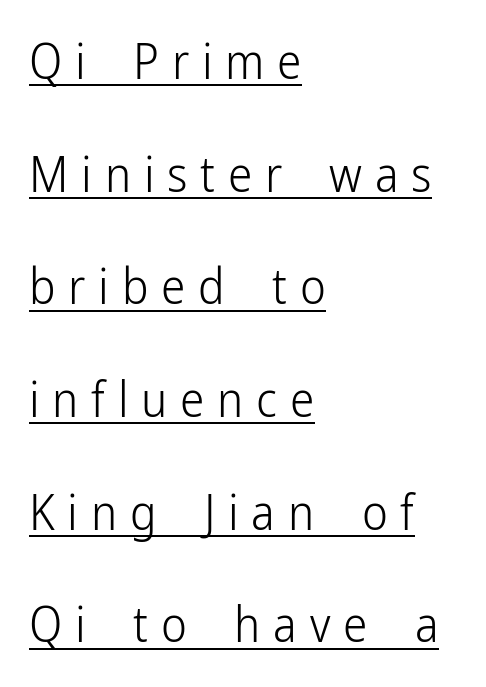
Q: Is the text bold? A: No.
Q: Is the text italic (slanted)? A: No, it is upright.
Q: Is the typeface a serif or a sans-serif typeface? A: Sans-serif.
Q: Is the text underlined? A: Yes.
Q: How is the paragraph aligned? A: Left-aligned.
Q: Is the spacing between letters normal or unusually wide? A: Unusually wide.
Q: Is the spacing between lines tight, normal or loose? A: Loose.
Q: Width (condensed, normal, or wide)? A: Condensed.
Q: Stroke contrast? A: Low.
Q: x-height? A: Medium.
Q: Monospaced? A: No.
